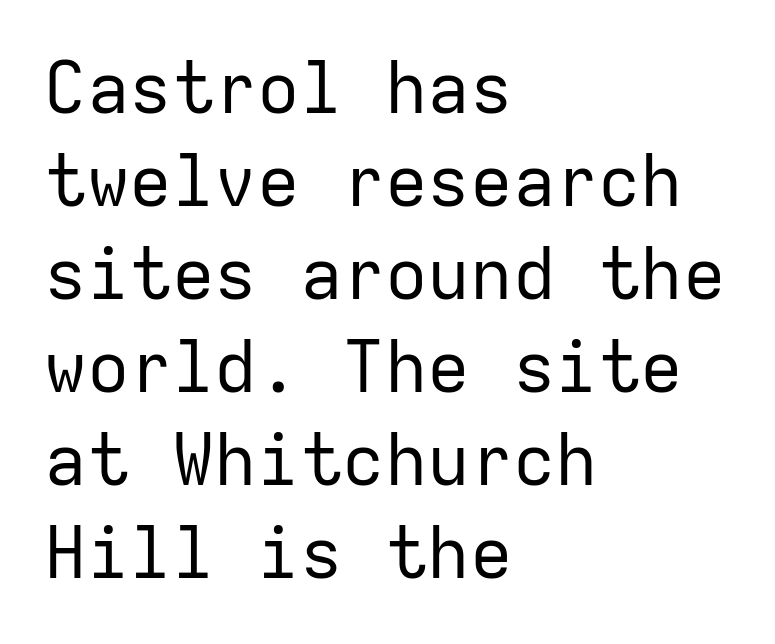
The image shows 71 px regular-weight sans-serif type, upright, monospaced; set left-aligned, normal line spacing (1.31x), normal letter spacing, not underlined; low stroke contrast and a medium x-height.
